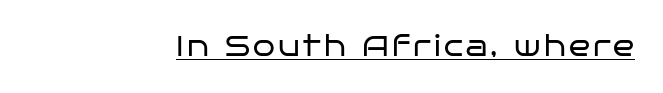
If you drew a line through each stem, it would be perfectly vertical. Note the varied advance widths — an 'i' is clearly narrower than an 'm'. Serif or sans? Sans — the stroke terminals are bare. The font is comparable to plain body text, perhaps lighter. Compared with undecorated copy, this sample adds a rule below the words.
